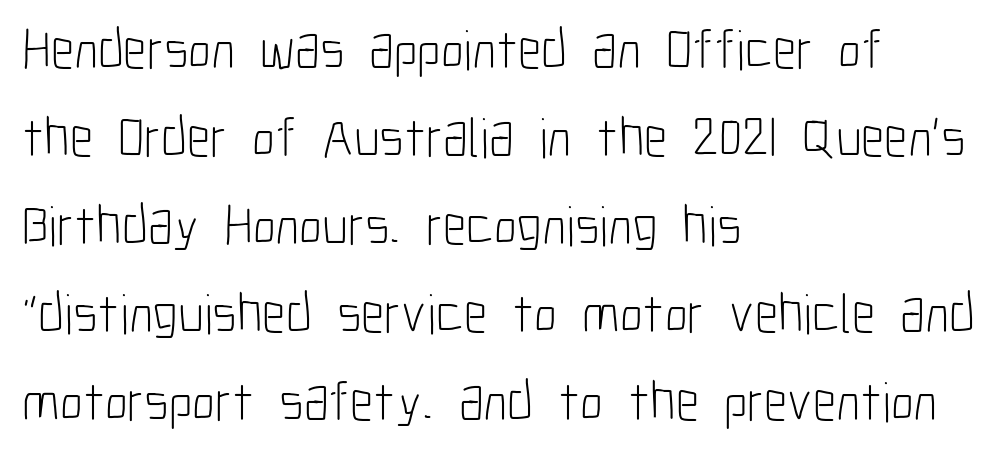
A typesetter would call this zero additional tracking. Nothing sits at the stroke ends, so this counts as sans-serif. This block has exactly the height ordinary leading produces. Spacing verdict: proportional, widths tailored to each character.
